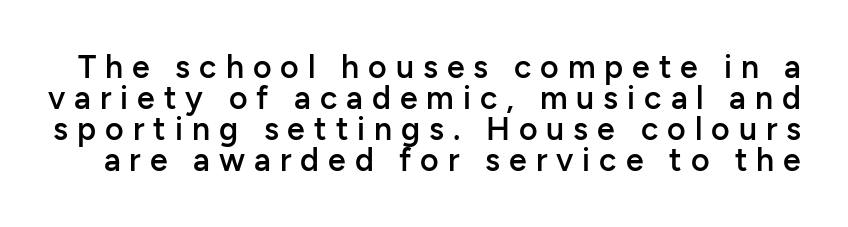
Regarding leading, the lines here are crowded together. Compared with typical body copy, the letter spacing here is much looser. The face used here is a semibold: visibly heavier than regular, lighter than bold. Varying glyph widths throughout — classic text-font behaviour.
